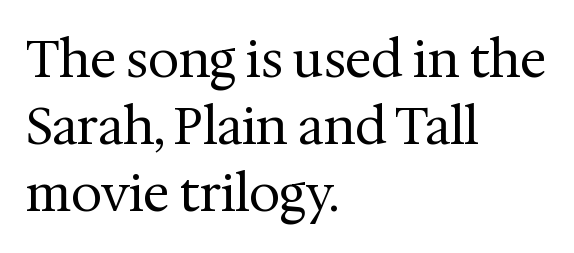
Successive baselines arrive at the customary interval. Do the characters align in a grid? No, the font is proportional. Stroke thickness stays within the range of a standard reading face or lighter. Any mark beneath the type? The region is blank. The paragraph has a hard left edge and a soft right edge. The font family rendered here belongs to the serif group.
